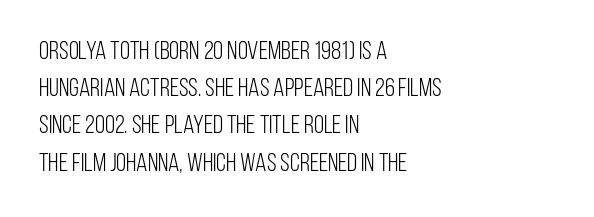
Q: Is the text bold? A: No.
Q: Is the text italic (slanted)? A: No, it is upright.
Q: Is the text underlined? A: No.
Q: How is the paragraph aligned? A: Left-aligned.
Q: Is the spacing between letters normal or unusually wide? A: Normal.
Q: Is the spacing between lines tight, normal or loose? A: Normal.
